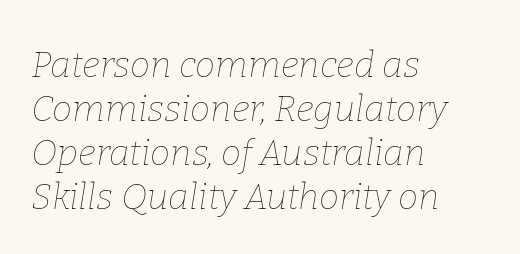
Q: Is the text bold? A: No.
Q: Is the text italic (slanted)? A: Yes, it leans right by about 9 degrees.
Q: Is the text underlined? A: No.
Q: How is the paragraph aligned? A: Left-aligned.
Q: Is the spacing between letters normal or unusually wide? A: Normal.
Q: Width (condensed, normal, or wide)? A: Normal.
Q: Stroke contrast? A: Low.
Q: x-height? A: Medium.
Q: Monospaced? A: No.
